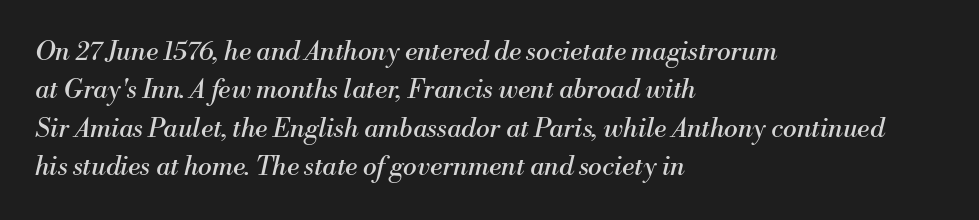
{"italic": "yes", "lean": "right", "slant_degrees": 13, "bold": "no", "underline": "no", "align": "left", "line_spacing": "normal", "line_spacing_ratio": 1.48, "letter_spacing": "normal", "letter_spacing_em": 0.0, "glyph_px": 26}
